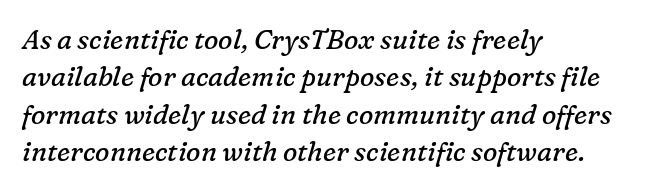
The image shows 27 px text type, italic (leaning right); set left-aligned, normal line spacing (1.38x), normal letter spacing, not underlined.
